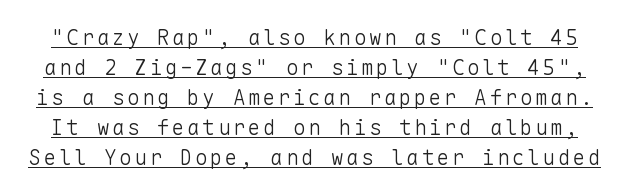
{"italic": "no", "bold": "no", "underline": "yes", "line_spacing": "normal", "line_spacing_ratio": 1.43, "glyph_px": 21}
